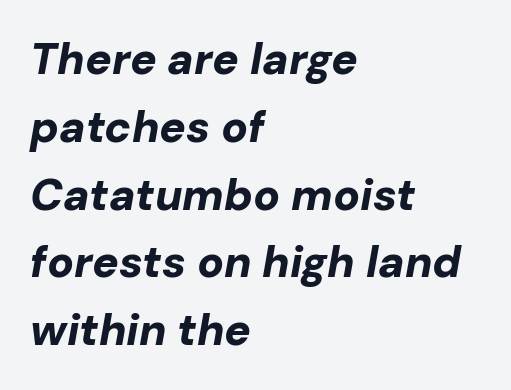
{"italic": "yes", "lean": "right", "slant_degrees": 10, "bold": "yes", "weight": "bold", "width": "normal", "stroke_contrast": "low", "x_height": "medium", "monospaced": "no", "underline": "no", "align": "left", "line_spacing": "normal", "line_spacing_ratio": 1.54, "letter_spacing": "normal", "letter_spacing_em": 0.0, "glyph_px": 44}
